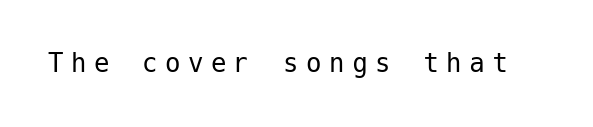
The image shows 31 px regular-weight sans-serif type, upright; set unusually wide letter spacing (+0.24 em), not underlined; low stroke contrast and a medium x-height.
